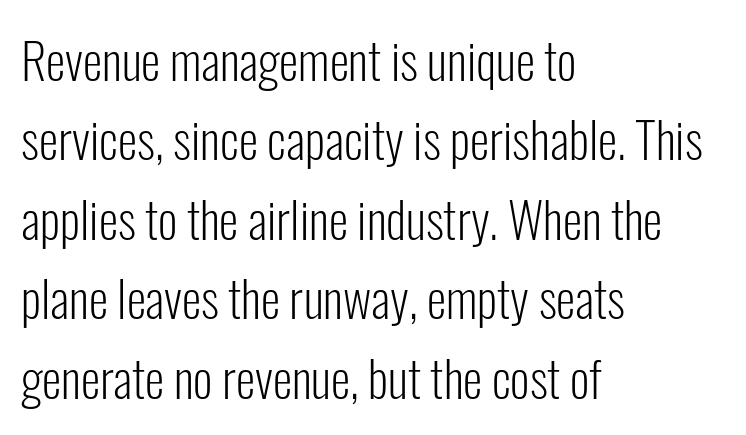
The image shows 50 px light, condensed sans-serif type, upright; set left-aligned, normal line spacing (1.59x), normal letter spacing, not underlined; low stroke contrast and a medium x-height.
